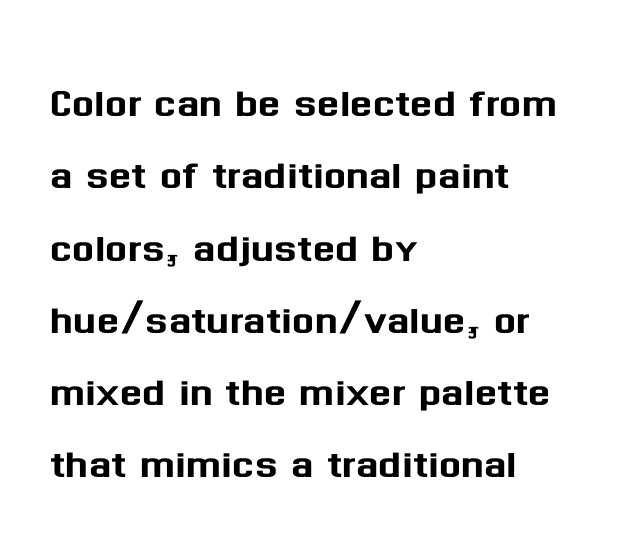
Short and long lines alike share a common starting point at left. This sample has the flowing, uneven cadence of proportional lettering. Nobody drew a line under any word here. Each word holds together tightly as a unit, with standard inter-letter gaps. A typesetter would label this face a sans. Italic: no, the glyphs are upright roman.
